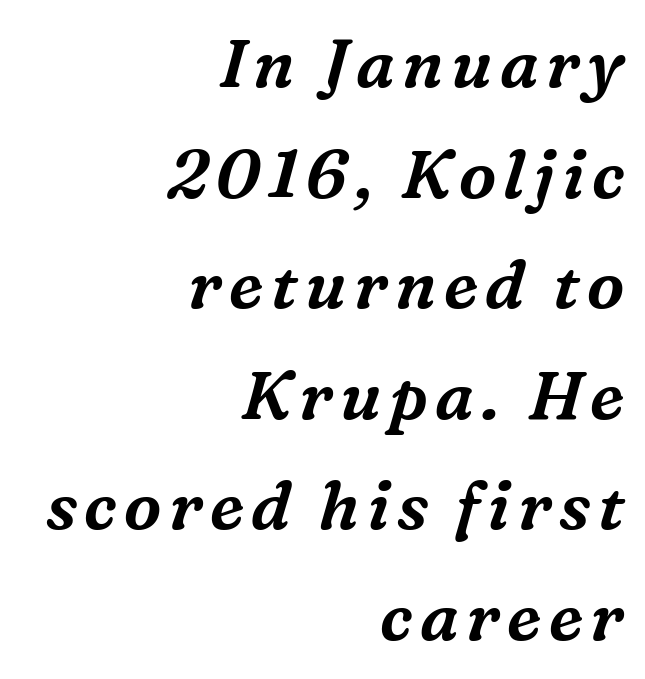
Q: Is the text italic (slanted)? A: Yes, it leans right by about 16 degrees.
Q: Is the typeface a serif or a sans-serif typeface? A: Serif.
Q: Is the text underlined? A: No.
Q: How is the paragraph aligned? A: Right-aligned.
Q: Is the spacing between lines tight, normal or loose? A: Normal.
Q: Width (condensed, normal, or wide)? A: Normal.
Q: Stroke contrast? A: Medium.
Q: x-height? A: Medium.
Q: Monospaced? A: No.
